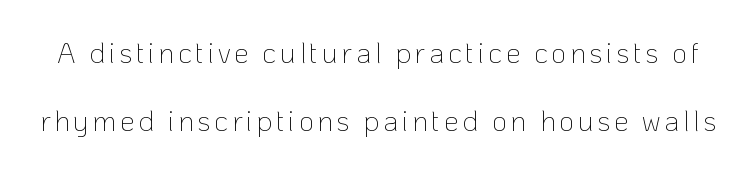
The image shows 29 px thin sans-serif type, upright; set loose line spacing (2.35x), not underlined; low stroke contrast and a medium x-height.
